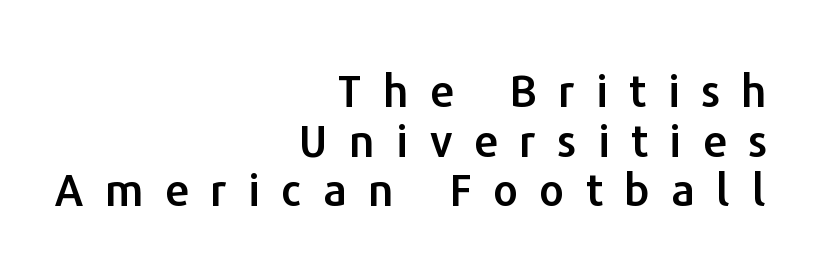
The image shows 44 px sans-serif type, upright; set right-aligned, tight line spacing (1.13x), unusually wide letter spacing (+0.49 em), not underlined; low stroke contrast and a medium x-height.
